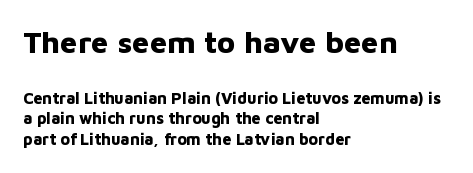
{"serif": "no", "italic": "no", "bold": "yes", "weight": "bold", "width": "normal", "stroke_contrast": "low", "x_height": "medium", "monospaced": "no", "underline": "no", "align": "left", "line_spacing": "normal", "line_spacing_ratio": 1.29, "letter_spacing": "normal", "letter_spacing_em": 0.0, "larger_block": "first", "size_ratio": 1.94, "glyph_px": 31}
